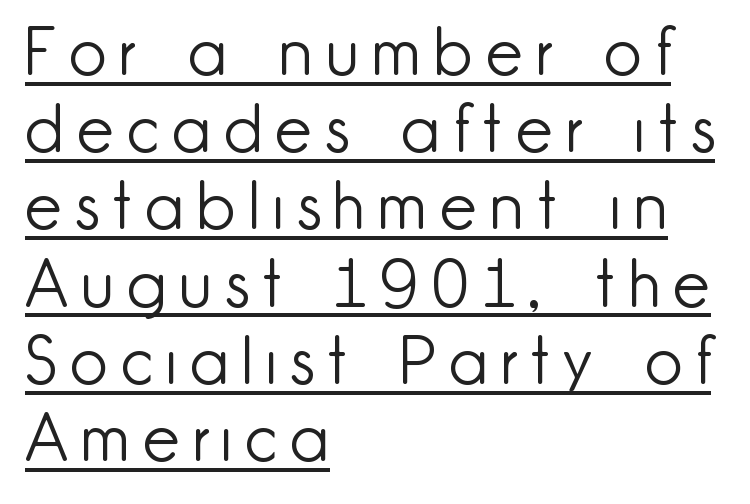
Q: Is the text bold? A: No.
Q: Is the text italic (slanted)? A: No, it is upright.
Q: Is the typeface a serif or a sans-serif typeface? A: Sans-serif.
Q: Is the text underlined? A: Yes.
Q: How is the paragraph aligned? A: Left-aligned.
Q: Is the spacing between letters normal or unusually wide? A: Unusually wide.
Q: Width (condensed, normal, or wide)? A: Normal.
Q: Stroke contrast? A: Low.
Q: x-height? A: Small.
Q: Monospaced? A: No.
